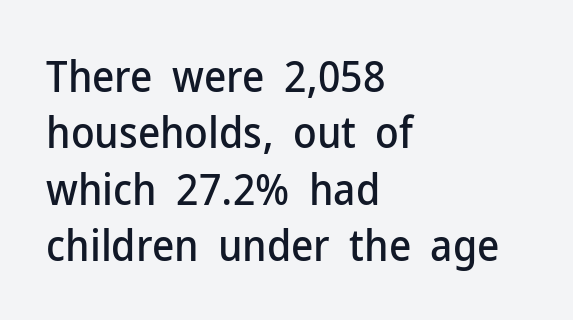
The lettering holds an erect, upright posture throughout. Does the type have serifs? No, each stem ends abruptly. Note the varied advance widths — an 'i' is clearly narrower than an 'm'. Normally led — the rows are evenly, conventionally spaced.
